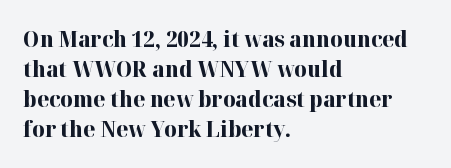
The image shows 22 px bold type, upright; set left-aligned, normal line spacing (1.37x), normal letter spacing, not underlined.
